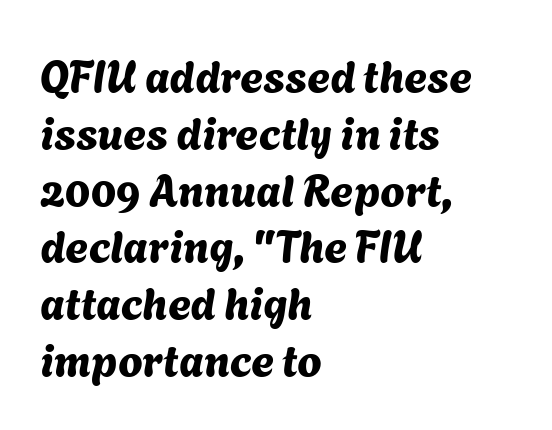
Q: Is the typeface a serif or a sans-serif typeface? A: Sans-serif.
Q: Is the text underlined? A: No.
Q: How is the paragraph aligned? A: Left-aligned.
Q: Is the spacing between letters normal or unusually wide? A: Normal.
Q: Is the spacing between lines tight, normal or loose? A: Normal.
Q: Width (condensed, normal, or wide)? A: Normal.
Q: Stroke contrast? A: Medium.
Q: x-height? A: Medium.
Q: Monospaced? A: No.
